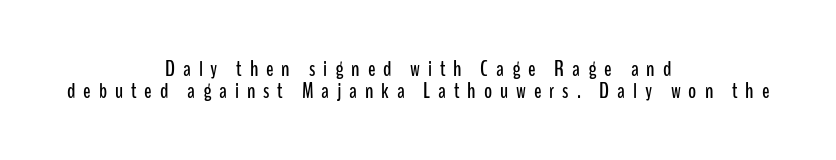
{"italic": "no", "underline": "no", "align": "center", "line_spacing": "tight", "line_spacing_ratio": 0.98, "letter_spacing": "wide", "letter_spacing_em": 0.36, "glyph_px": 22}
